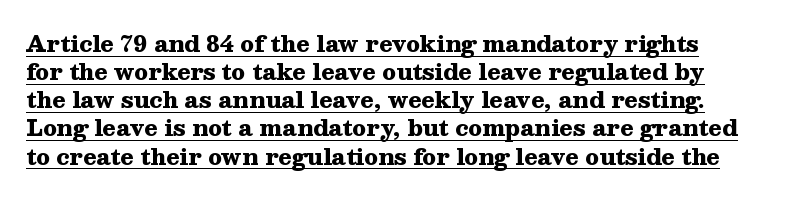
Q: Is the text bold? A: Yes.
Q: Is the text italic (slanted)? A: No, it is upright.
Q: Is the text underlined? A: Yes.
Q: Is the spacing between letters normal or unusually wide? A: Normal.
Q: Is the spacing between lines tight, normal or loose? A: Normal.
